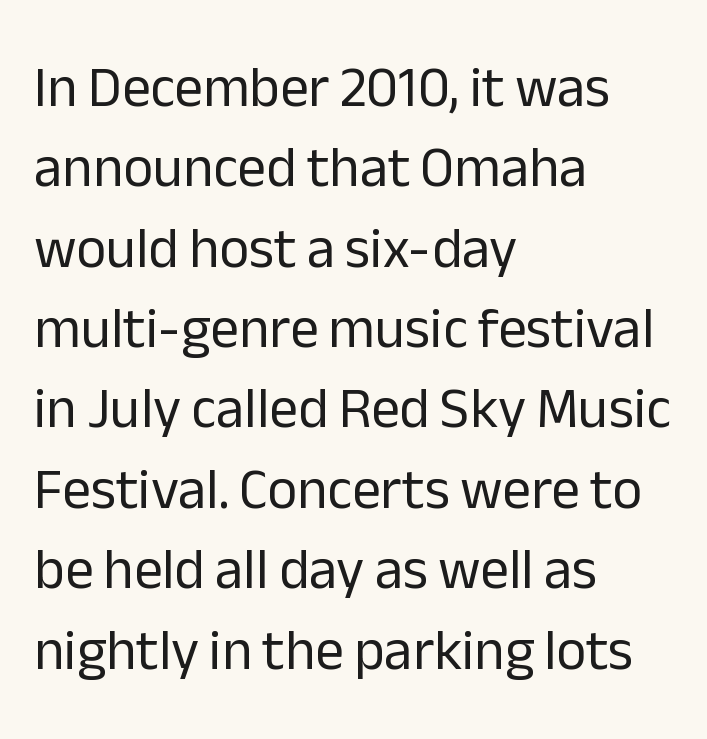
{"serif": "no", "italic": "no", "bold": "no", "weight": "regular", "width": "normal", "stroke_contrast": "low", "x_height": "medium", "monospaced": "no", "underline": "no", "align": "left", "line_spacing": "normal", "line_spacing_ratio": 1.41, "letter_spacing": "normal", "letter_spacing_em": 0.0, "glyph_px": 57}
